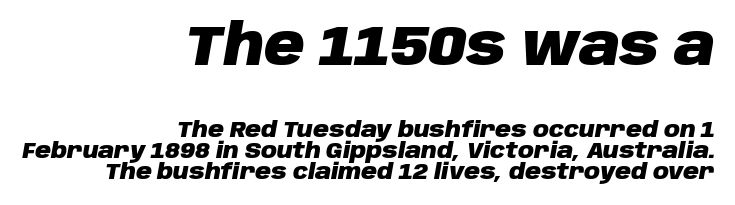
The glyphs are unaccompanied by any horizontal stroke below them. Chunky letters — that's bold for sure. The earlier block is typeset at a bigger size than the later block. Visually the block forms a straight wall on the right and a jagged coastline on the left. Observe the lean: these are italic letterforms.
